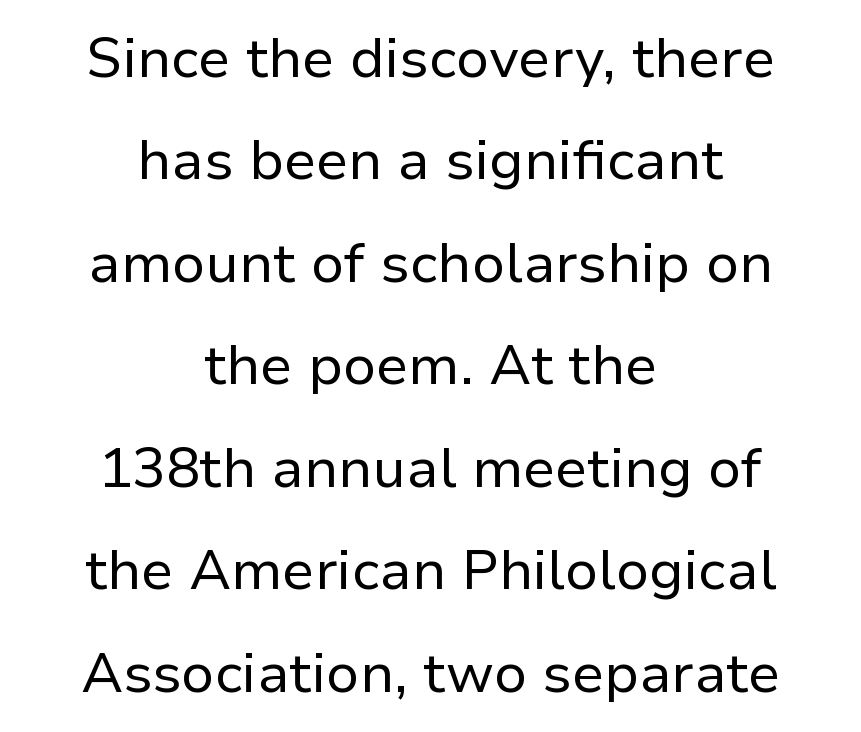
Is there any slant? The stems are plumb. The letters advance in unequal steps, a hallmark of proportional type. The strokes are not fattened; the text isn't bold. Any mark beneath the type? The region is blank.
